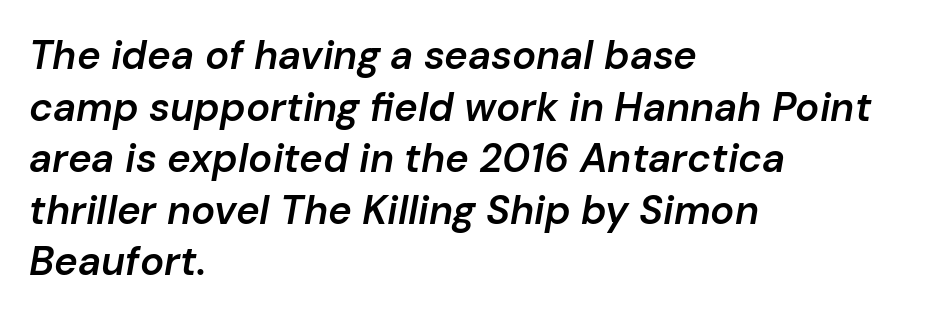
Q: Is the text bold? A: Semi-bold.
Q: Is the text italic (slanted)? A: Yes, it leans right by about 10 degrees.
Q: Is the text underlined? A: No.
Q: How is the paragraph aligned? A: Left-aligned.
Q: Is the spacing between letters normal or unusually wide? A: Normal.
Q: Is the spacing between lines tight, normal or loose? A: Normal.
Q: Width (condensed, normal, or wide)? A: Normal.
Q: Stroke contrast? A: Low.
Q: x-height? A: Medium.
Q: Monospaced? A: No.
